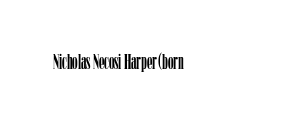
The image shows 22 px text type, upright; set left-aligned, normal letter spacing, not underlined.
